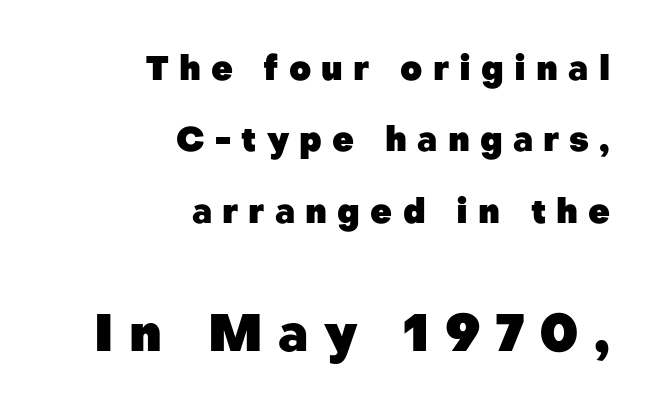
The image shows 51 px heavy sans-serif type, upright; set right-aligned, loose line spacing (2.1x), unusually wide letter spacing (+0.3 em), not underlined; the second (bottom) block is 1.5x larger; low stroke contrast and a medium x-height.
